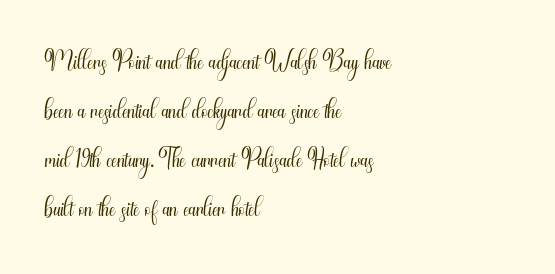
Q: Is the text bold? A: No.
Q: Is the text italic (slanted)? A: Yes.
Q: Is the typeface a serif or a sans-serif typeface? A: Sans-serif.
Q: Is the text underlined? A: No.
Q: How is the paragraph aligned? A: Left-aligned.
Q: Is the spacing between letters normal or unusually wide? A: Normal.
Q: Is the spacing between lines tight, normal or loose? A: Normal.
Q: Width (condensed, normal, or wide)? A: Condensed.
Q: Stroke contrast? A: Medium.
Q: x-height? A: Small.
Q: Monospaced? A: No.
